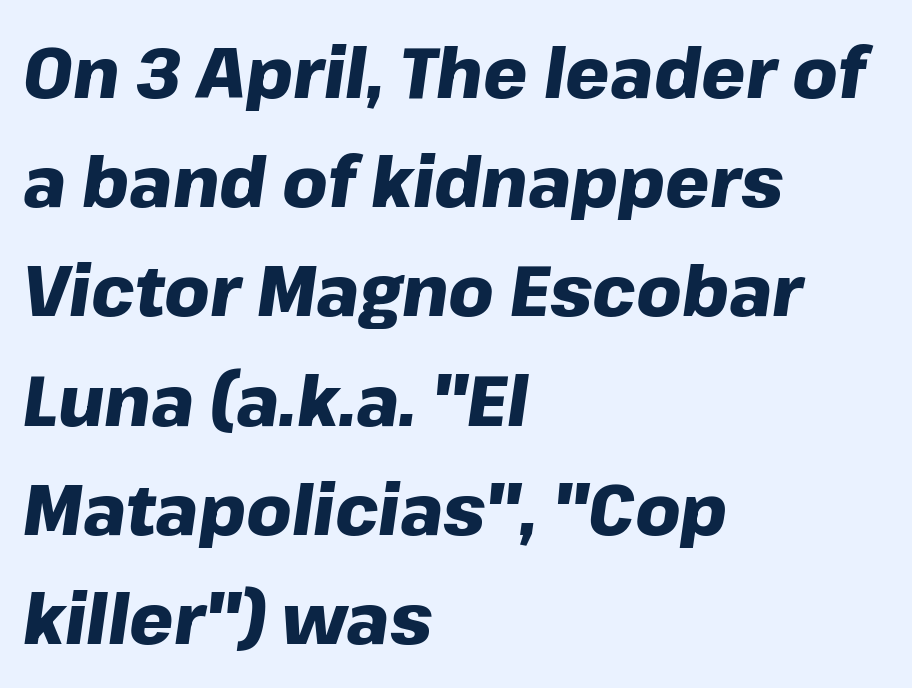
Posture: slanted. Successive baselines arrive at the customary interval. Spacing between characters is what you'd get straight out of the box. Compared with an ordinary text face, these strokes are far heavier — a full bold. Each line starts at the same left margin while the right side varies. Words float on clear page, feet unadorned.
